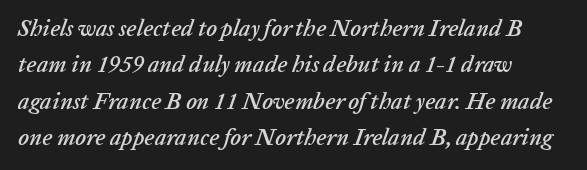
Q: Is the text italic (slanted)? A: Yes, it leans right by about 20 degrees.
Q: Is the text underlined? A: No.
Q: How is the paragraph aligned? A: Left-aligned.
Q: Is the spacing between letters normal or unusually wide? A: Normal.
Q: Is the spacing between lines tight, normal or loose? A: Normal.
